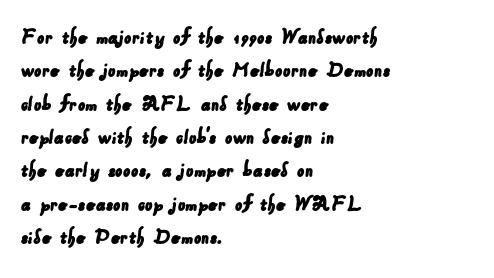
The image shows 23 px text type; set left-aligned, normal line spacing (1.45x), normal letter spacing, not underlined.
